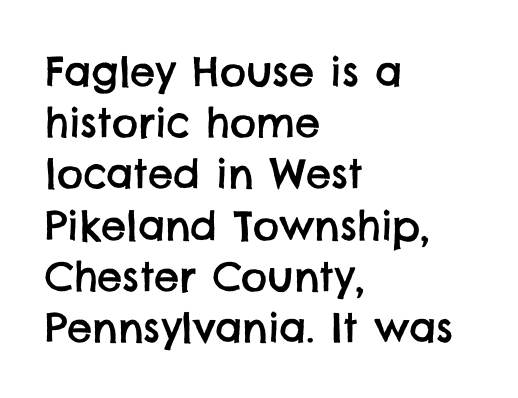
{"serif": "no", "width": "normal", "stroke_contrast": "low", "x_height": "large", "monospaced": "no", "underline": "no", "align": "left", "line_spacing": "normal", "line_spacing_ratio": 1.28, "letter_spacing": "normal", "letter_spacing_em": 0.0, "glyph_px": 40}
